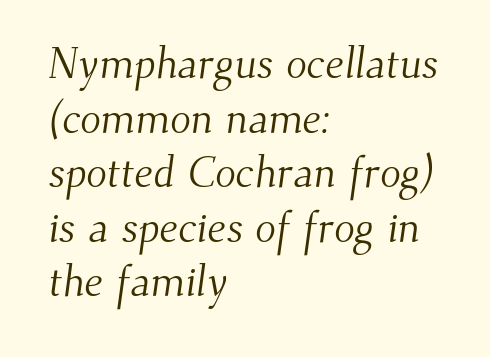
The image shows 43 px light serif type; set left-aligned, normal line spacing (1.27x), normal letter spacing, not underlined; medium stroke contrast and a small x-height.
